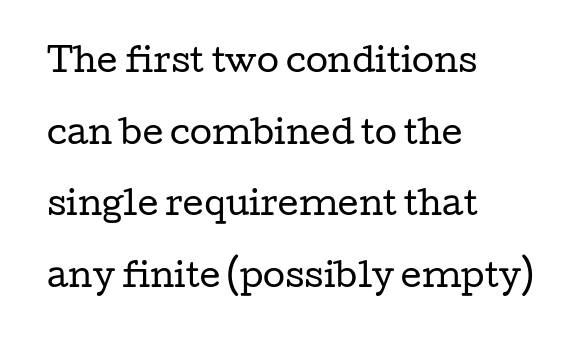
The image shows 32 px regular-weight, wide serif type, upright; set left-aligned, loose line spacing (2.24x), normal letter spacing, not underlined; low stroke contrast and a medium x-height.
